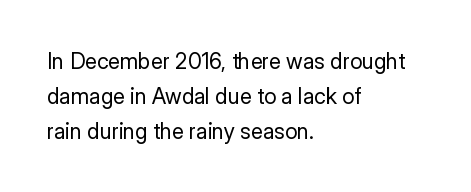
The image shows 22 px text type, upright; set left-aligned, normal line spacing (1.59x), normal letter spacing, not underlined.
